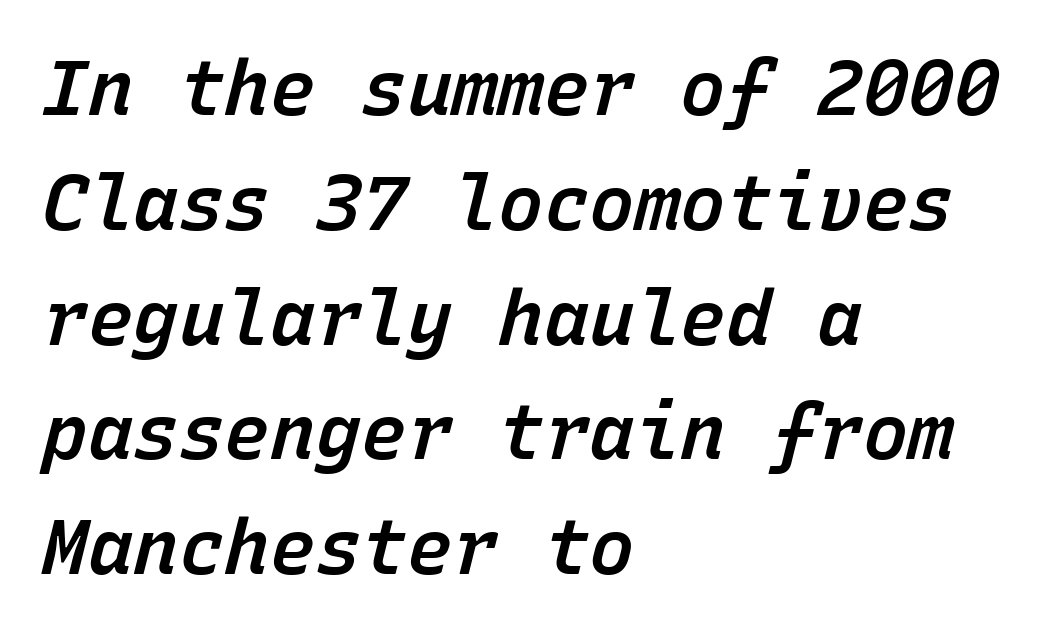
The specimen omits any rule beneath the text block's lines. Casual observation: everything's shoved over to the left. Firm but not heavy-handed strokes: this text is semibold. The gaps between neighbouring characters are ordinary and unremarkable. The space between consecutive lines is moderate. Notice how the stems are inclined rather than vertical — that's the hallmark of italics.
